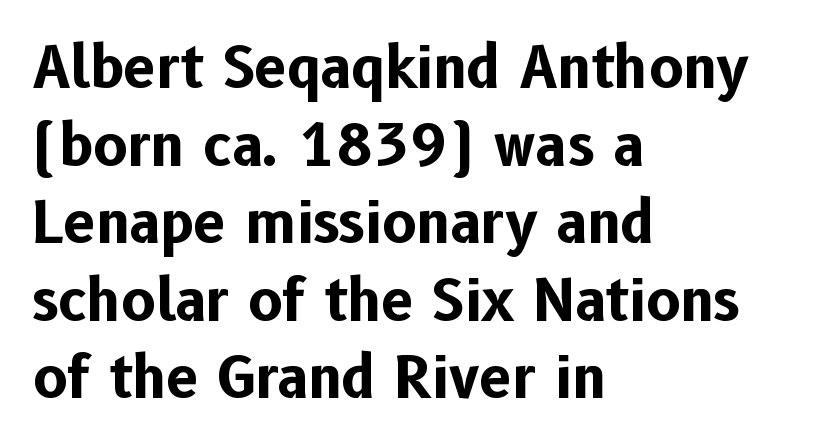
The image shows 57 px bold sans-serif type, upright; set left-aligned, normal line spacing (1.36x), normal letter spacing, not underlined; low stroke contrast and a medium x-height.
